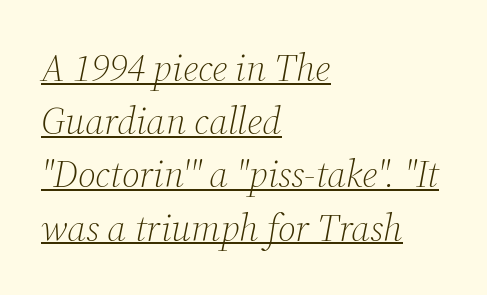
{"serif": "yes", "italic": "yes", "lean": "right", "slant_degrees": 12, "bold": "no", "weight": "light", "width": "normal", "stroke_contrast": "medium", "x_height": "medium", "monospaced": "no", "underline": "yes", "align": "left", "line_spacing": "normal", "line_spacing_ratio": 1.4, "letter_spacing": "normal", "letter_spacing_em": 0.0, "glyph_px": 38}
